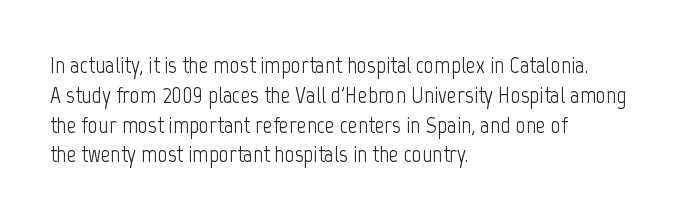
{"italic": "no", "bold": "no", "underline": "no", "align": "left", "line_spacing_ratio": 1.24, "letter_spacing": "normal", "letter_spacing_em": 0.0, "glyph_px": 24}
